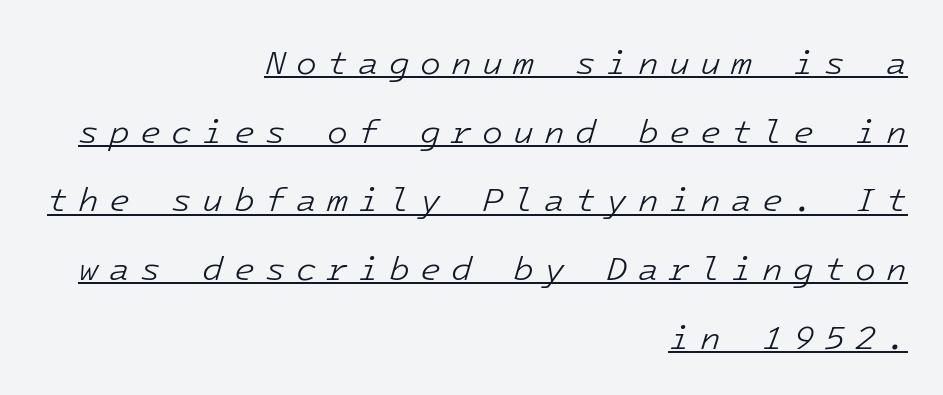
The image shows 34 px light type, italic (leaning right), monospaced; set right-aligned, loose line spacing (2.02x), unusually wide letter spacing (+0.3 em), underlined; low stroke contrast and a medium x-height.
